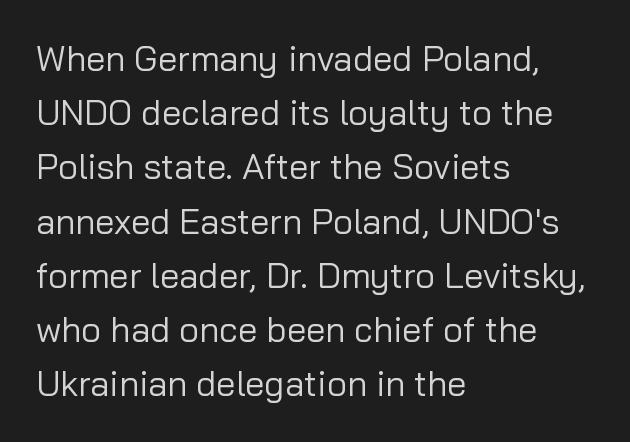
The image shows 35 px regular-weight sans-serif type, upright; set left-aligned, normal line spacing (1.55x), normal letter spacing, not underlined; low stroke contrast and a medium x-height.
